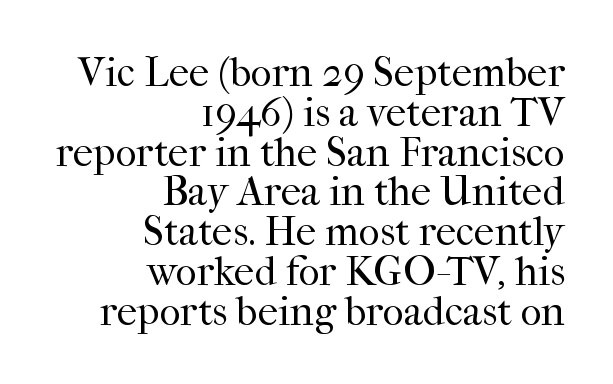
Q: Is the text bold? A: No.
Q: Is the text italic (slanted)? A: No, it is upright.
Q: Is the typeface a serif or a sans-serif typeface? A: Serif.
Q: Is the text underlined? A: No.
Q: How is the paragraph aligned? A: Right-aligned.
Q: Is the spacing between letters normal or unusually wide? A: Normal.
Q: Is the spacing between lines tight, normal or loose? A: Tight.
Q: Width (condensed, normal, or wide)? A: Normal.
Q: Stroke contrast? A: High.
Q: x-height? A: Medium.
Q: Monospaced? A: No.
